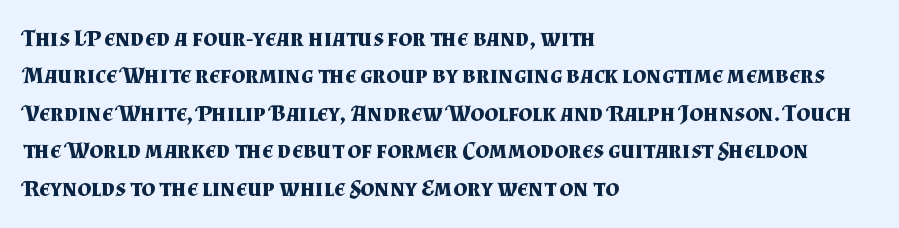
Underline: absent. Strokes here are thick enough to call this a true bold. This block has exactly the height ordinary leading produces. Standard letterfit; no display-style spreading of the glyphs. The lines are quadded left.
